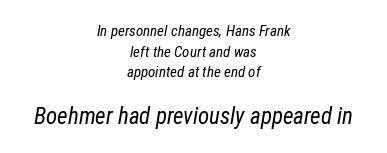
{"italic": "yes", "lean": "right", "slant_degrees": 12, "bold": "no", "underline": "no", "align": "center", "line_spacing": "normal", "line_spacing_ratio": 1.38, "letter_spacing": "normal", "letter_spacing_em": 0.0, "larger_block": "second", "size_ratio": 1.53, "glyph_px": 23}
